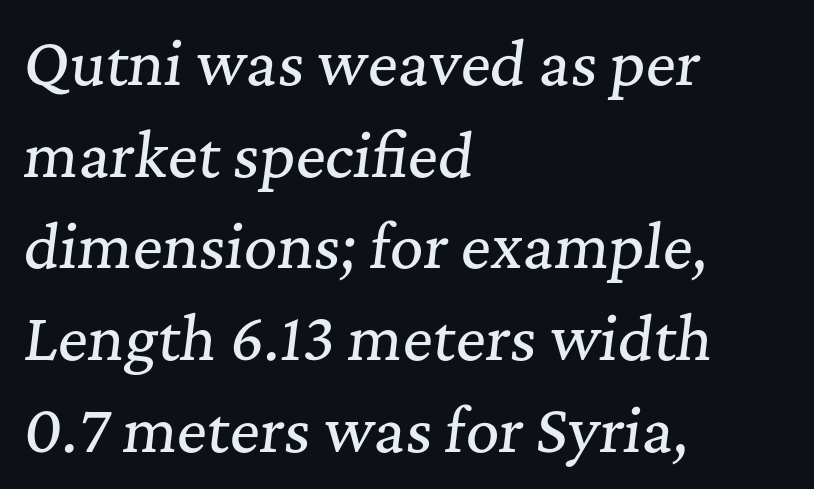
The image shows 58 px serif type, italic (leaning right); set left-aligned, normal line spacing (1.58x), normal letter spacing, not underlined; medium stroke contrast and a medium x-height.
